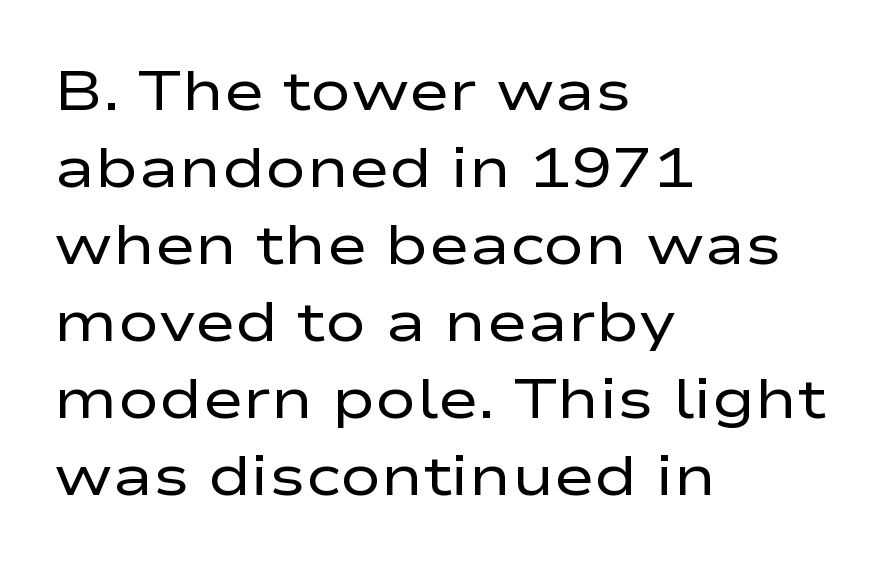
Q: Is the text bold? A: No.
Q: Is the text italic (slanted)? A: No, it is upright.
Q: Is the typeface a serif or a sans-serif typeface? A: Sans-serif.
Q: Is the text underlined? A: No.
Q: How is the paragraph aligned? A: Left-aligned.
Q: Is the spacing between letters normal or unusually wide? A: Normal.
Q: Is the spacing between lines tight, normal or loose? A: Normal.
Q: Width (condensed, normal, or wide)? A: Wide.
Q: Stroke contrast? A: Low.
Q: x-height? A: Medium.
Q: Monospaced? A: No.
